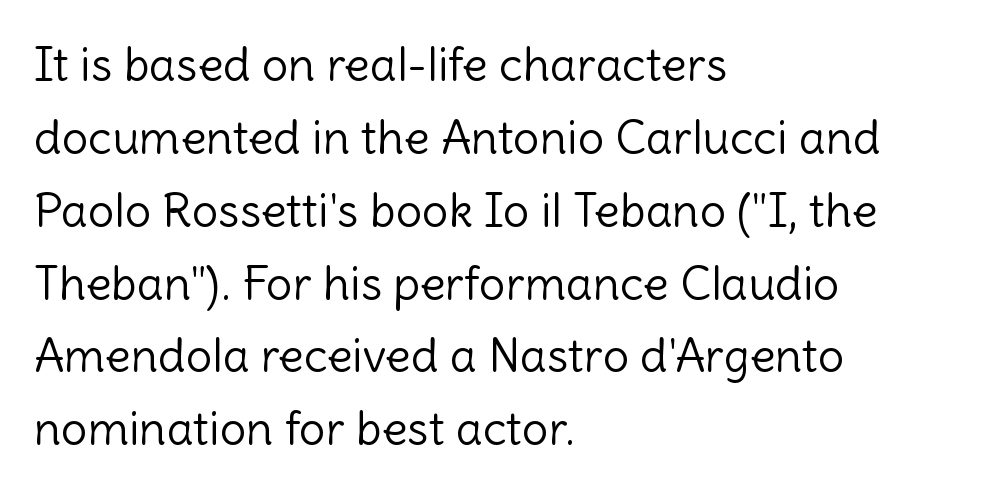
{"serif": "no", "italic": "no", "bold": "no", "weight": "light", "width": "normal", "x_height": "medium", "monospaced": "no", "underline": "no", "align": "left", "line_spacing": "normal", "line_spacing_ratio": 1.55, "letter_spacing": "normal", "letter_spacing_em": 0.0, "glyph_px": 47}
